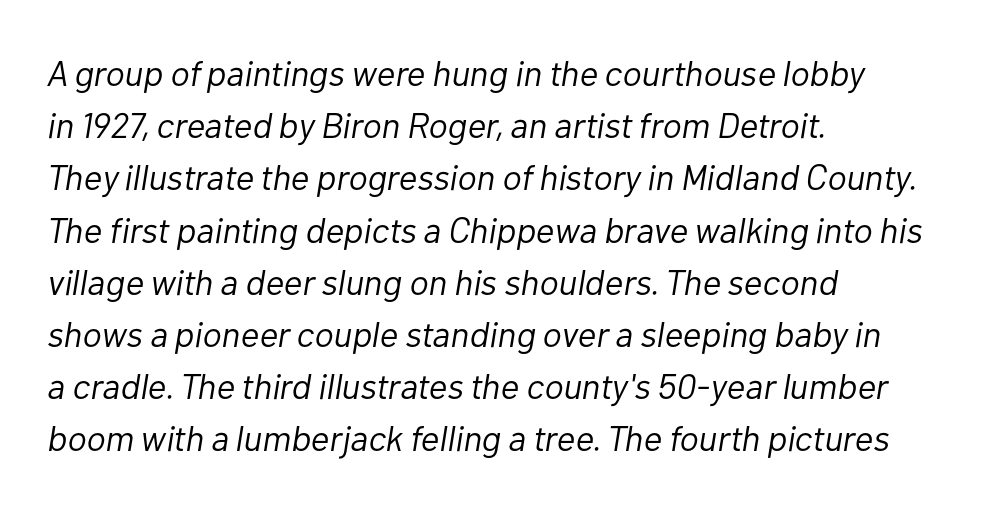
{"italic": "yes", "lean": "right", "slant_degrees": 10, "bold": "no", "weight": "light", "width": "normal", "stroke_contrast": "low", "x_height": "medium", "monospaced": "no", "underline": "no", "align": "left", "line_spacing": "normal", "line_spacing_ratio": 1.45, "letter_spacing": "normal", "letter_spacing_em": 0.0, "glyph_px": 36}
